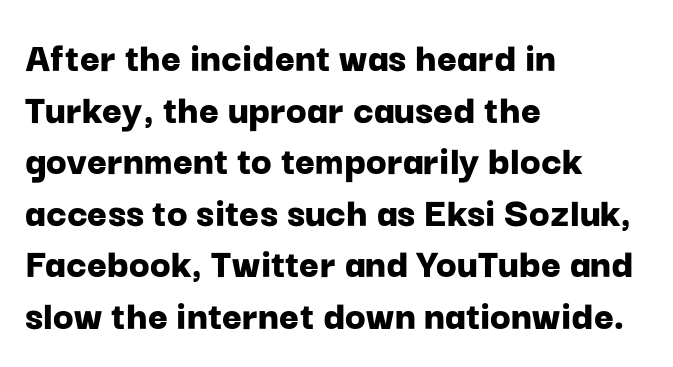
Q: Is the text bold? A: Yes.
Q: Is the text italic (slanted)? A: No, it is upright.
Q: Is the typeface a serif or a sans-serif typeface? A: Sans-serif.
Q: Is the text underlined? A: No.
Q: How is the paragraph aligned? A: Left-aligned.
Q: Is the spacing between letters normal or unusually wide? A: Normal.
Q: Width (condensed, normal, or wide)? A: Normal.
Q: Stroke contrast? A: Low.
Q: x-height? A: Medium.
Q: Monospaced? A: No.
